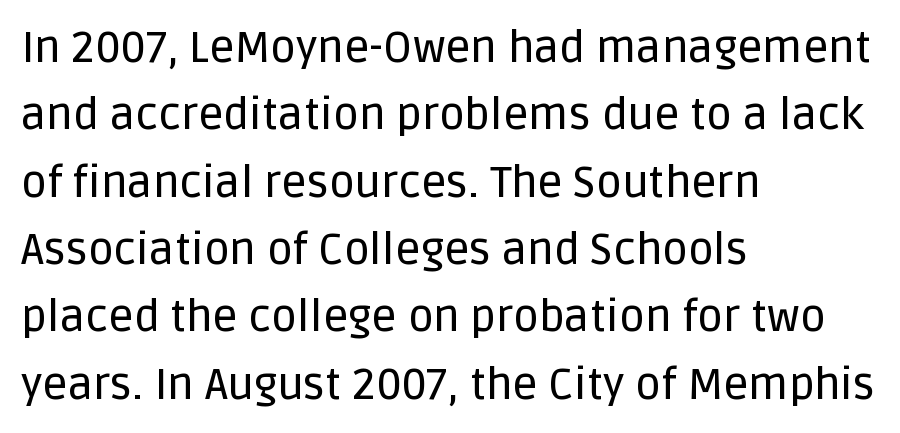
Stroke terminals: plain, sans-serif. How are the letters spaced? Ordinarily, with no added tracking. Beneath every word, the page is bare. Layout note: lines flush left. Baseline-to-baseline distance is the conventional proportion of letter height.
